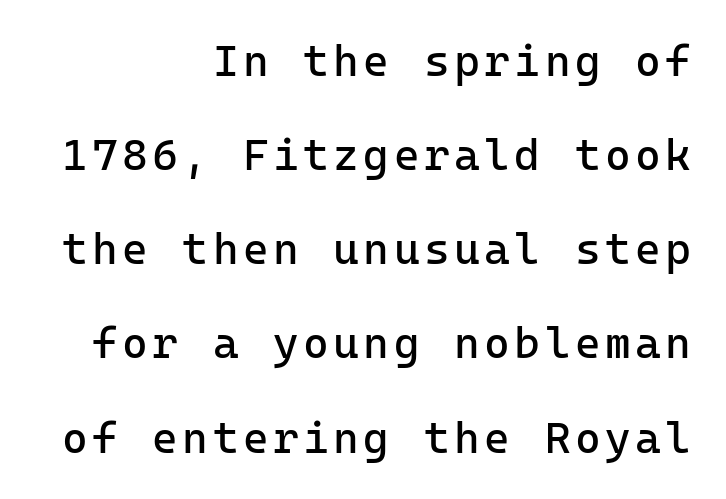
The image shows 44 px regular-weight sans-serif type, upright, monospaced; set right-aligned, loose line spacing (2.14x), not underlined; low stroke contrast and a medium x-height.
